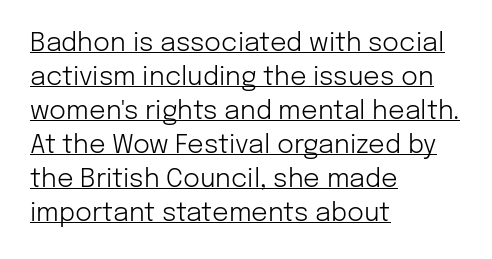
Q: Is the text bold? A: No.
Q: Is the text italic (slanted)? A: No, it is upright.
Q: Is the text underlined? A: Yes.
Q: How is the paragraph aligned? A: Left-aligned.
Q: Is the spacing between letters normal or unusually wide? A: Normal.
Q: Is the spacing between lines tight, normal or loose? A: Normal.
